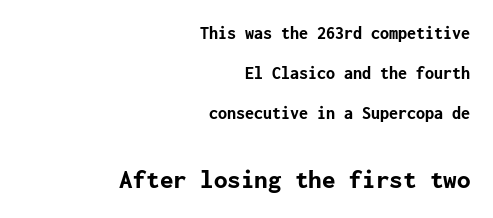
The sample has been set heavy, in full bold. The letters in the lower block stand taller than those in the block above. Upright lettering throughout. A student would call this right alignment; a typographer would say flush right, rag left.
